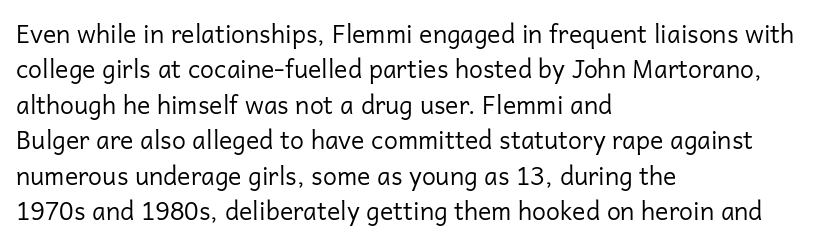
Q: Is the text bold? A: No.
Q: Is the text italic (slanted)? A: No, it is upright.
Q: Is the text underlined? A: No.
Q: How is the paragraph aligned? A: Left-aligned.
Q: Is the spacing between letters normal or unusually wide? A: Normal.
Q: Is the spacing between lines tight, normal or loose? A: Normal.
